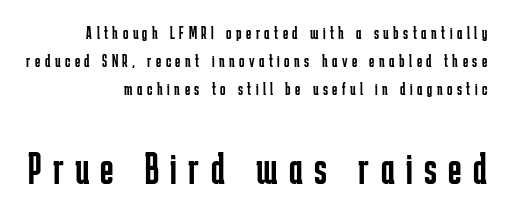
Q: Is the text bold? A: No.
Q: Is the text italic (slanted)? A: No, it is upright.
Q: Is the typeface a serif or a sans-serif typeface? A: Sans-serif.
Q: Is the text underlined? A: No.
Q: How is the paragraph aligned? A: Right-aligned.
Q: Is the spacing between letters normal or unusually wide? A: Unusually wide.
Q: Is the spacing between lines tight, normal or loose? A: Normal.
Q: Which block of text is set in a larger size, the first (top) or the second (bottom)? A: The second (bottom) one.
Q: Width (condensed, normal, or wide)? A: Condensed.
Q: Stroke contrast? A: Low.
Q: x-height? A: Medium.
Q: Monospaced? A: No.
